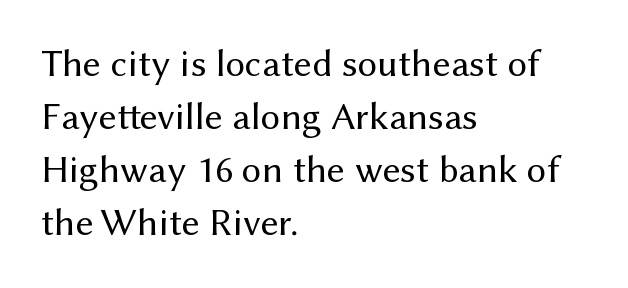
{"serif": "no", "italic": "no", "bold": "no", "weight": "regular", "width": "normal", "stroke_contrast": "medium", "x_height": "medium", "monospaced": "no", "underline": "no", "align": "left", "line_spacing": "normal", "line_spacing_ratio": 1.36, "letter_spacing": "normal", "letter_spacing_em": 0.0, "glyph_px": 39}
